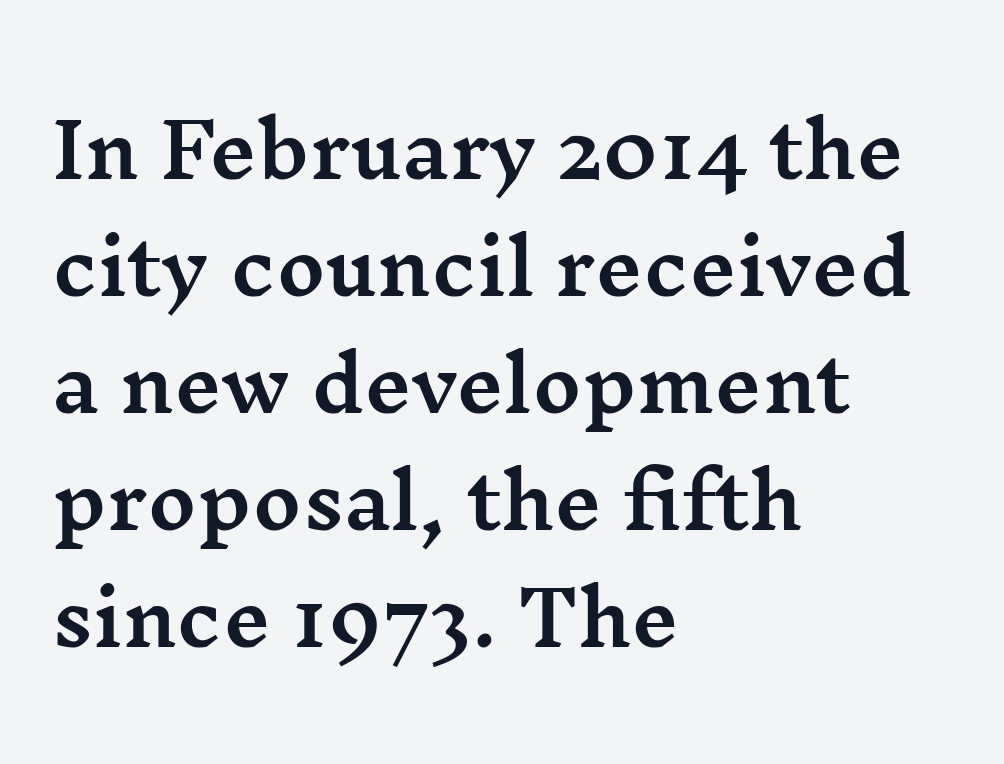
Q: Is the text italic (slanted)? A: No, it is upright.
Q: Is the typeface a serif or a sans-serif typeface? A: Serif.
Q: Is the text underlined? A: No.
Q: How is the paragraph aligned? A: Left-aligned.
Q: Is the spacing between letters normal or unusually wide? A: Normal.
Q: Is the spacing between lines tight, normal or loose? A: Normal.
Q: Width (condensed, normal, or wide)? A: Wide.
Q: Stroke contrast? A: Medium.
Q: x-height? A: Medium.
Q: Monospaced? A: No.
